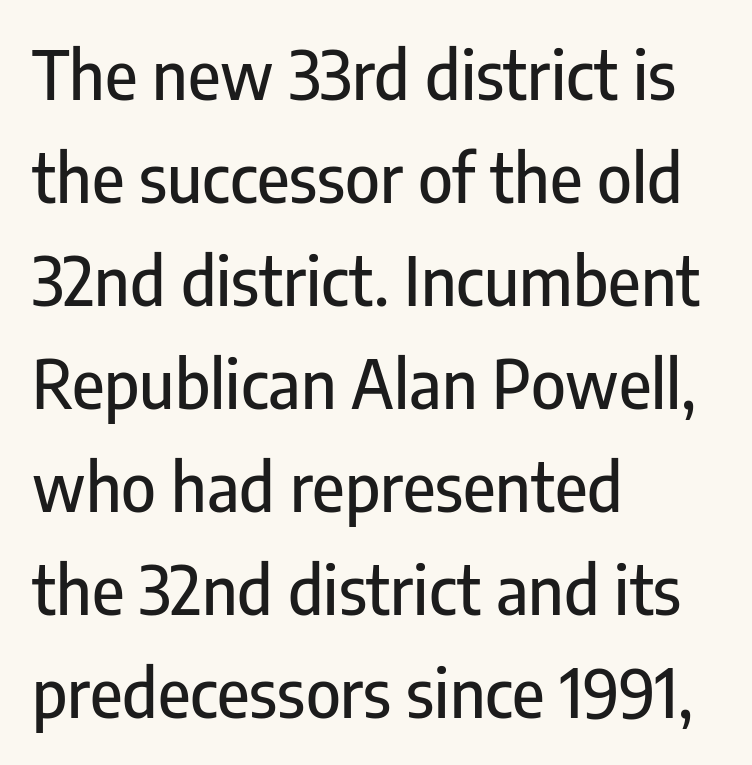
{"serif": "no", "italic": "no", "width": "condensed", "stroke_contrast": "low", "x_height": "medium", "monospaced": "no", "underline": "no", "align": "left", "line_spacing": "normal", "line_spacing_ratio": 1.56, "letter_spacing": "normal", "letter_spacing_em": 0.0, "glyph_px": 66}
